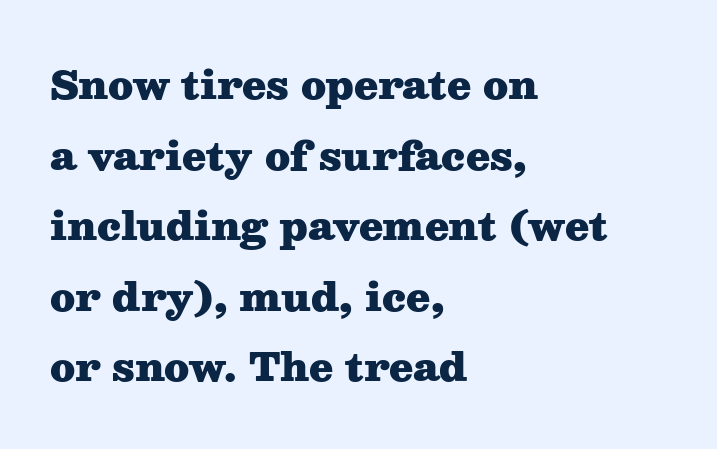
The image shows 39 px heavy, wide serif type, upright; set left-aligned, line spacing 1.81x, normal letter spacing, not underlined; medium stroke contrast and a medium x-height.
